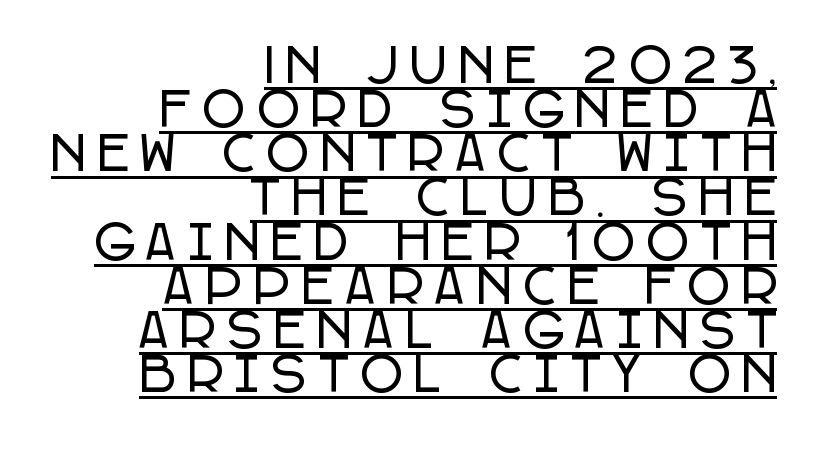
Q: Is the text italic (slanted)? A: No, it is upright.
Q: Is the typeface a serif or a sans-serif typeface? A: Sans-serif.
Q: Is the text underlined? A: Yes.
Q: How is the paragraph aligned? A: Right-aligned.
Q: Is the spacing between letters normal or unusually wide? A: Unusually wide.
Q: Is the spacing between lines tight, normal or loose? A: Tight.
Q: Width (condensed, normal, or wide)? A: Condensed.
Q: Stroke contrast? A: Low.
Q: x-height? A: Large.
Q: Monospaced? A: No.
